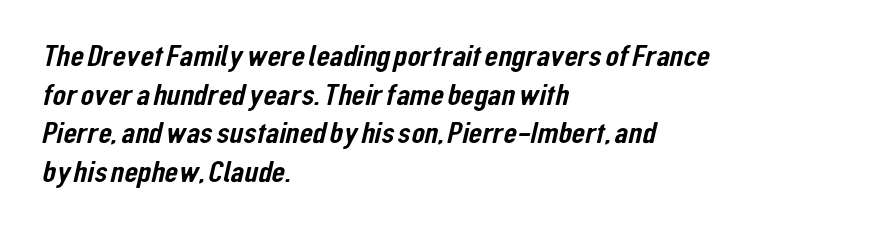
The image shows 31 px condensed sans-serif type; set left-aligned, normal line spacing (1.25x), normal letter spacing, not underlined; low stroke contrast and a medium x-height.
